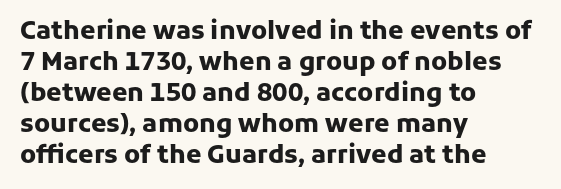
The image shows 25 px bold type, upright; set left-aligned, line spacing 1.24x, normal letter spacing, not underlined.
